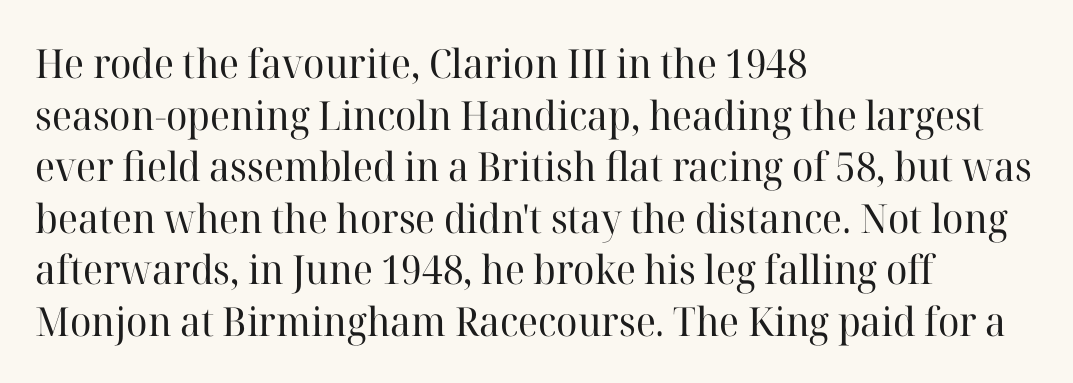
The image shows 40 px regular-weight serif type, upright; set left-aligned, normal line spacing (1.29x), normal letter spacing, not underlined; high stroke contrast and a medium x-height.
